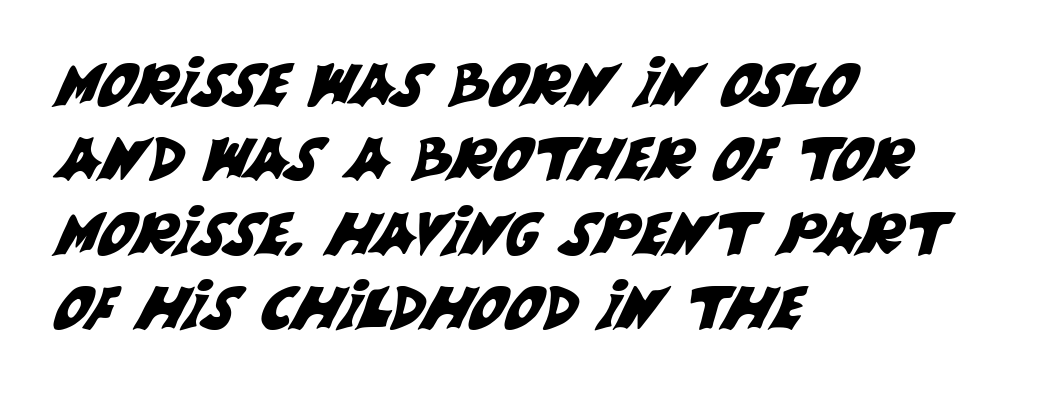
The image shows 59 px sans-serif type; set left-aligned, normal line spacing (1.26x), normal letter spacing, not underlined; medium stroke contrast and a large x-height.
